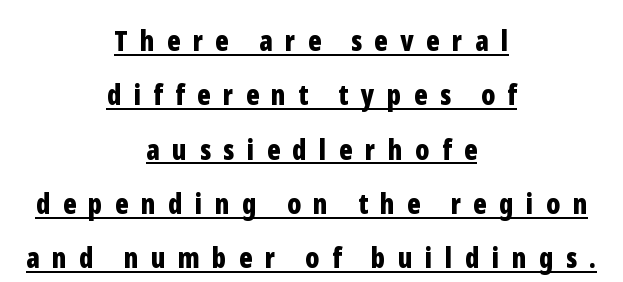
The image shows 28 px bold, condensed sans-serif type, upright; set centered, loose line spacing (1.94x), unusually wide letter spacing (+0.45 em), underlined; low stroke contrast and a medium x-height.
